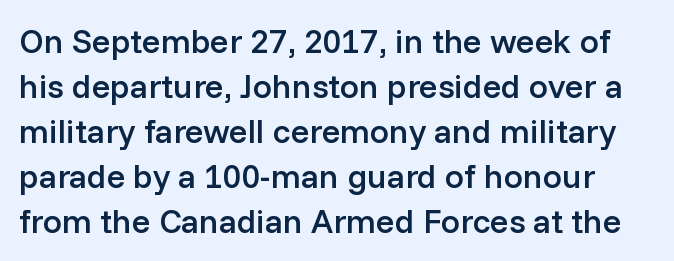
Q: Is the text bold? A: Semi-bold.
Q: Is the text italic (slanted)? A: No, it is upright.
Q: Is the typeface a serif or a sans-serif typeface? A: Sans-serif.
Q: Is the text underlined? A: No.
Q: Is the spacing between letters normal or unusually wide? A: Normal.
Q: Is the spacing between lines tight, normal or loose? A: Normal.
Q: Width (condensed, normal, or wide)? A: Normal.
Q: Stroke contrast? A: Low.
Q: x-height? A: Medium.
Q: Monospaced? A: No.
